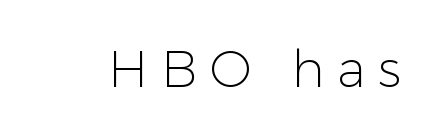
Are there feet on the stems? There aren't — it's a sans. Decoration check: the copy has no underline. Style check: upright. The letters advance in unequal steps, a hallmark of proportional type. Heaviness? Minimal to ordinary, like unemphasized prose.
